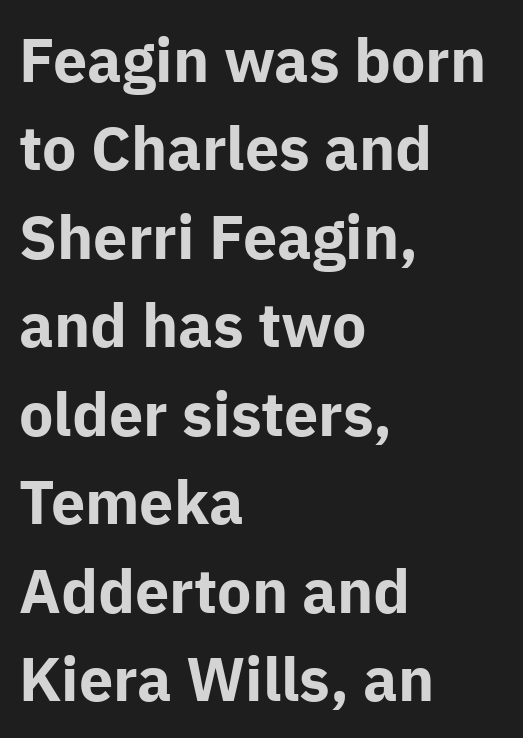
Q: Is the text bold? A: Yes.
Q: Is the text italic (slanted)? A: No, it is upright.
Q: Is the typeface a serif or a sans-serif typeface? A: Sans-serif.
Q: Is the text underlined? A: No.
Q: How is the paragraph aligned? A: Left-aligned.
Q: Is the spacing between letters normal or unusually wide? A: Normal.
Q: Is the spacing between lines tight, normal or loose? A: Normal.
Q: Width (condensed, normal, or wide)? A: Normal.
Q: Stroke contrast? A: Low.
Q: x-height? A: Medium.
Q: Monospaced? A: No.
